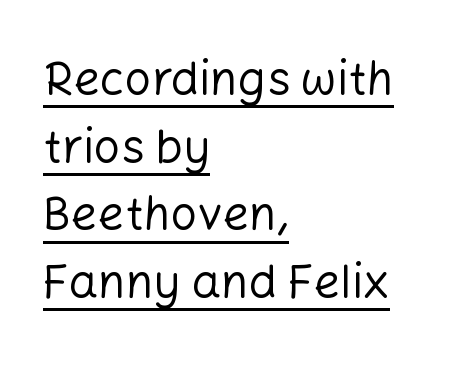
The image shows 47 px regular-weight sans-serif type, upright; set left-aligned, normal line spacing (1.44x), normal letter spacing, underlined; low stroke contrast and a medium x-height.
